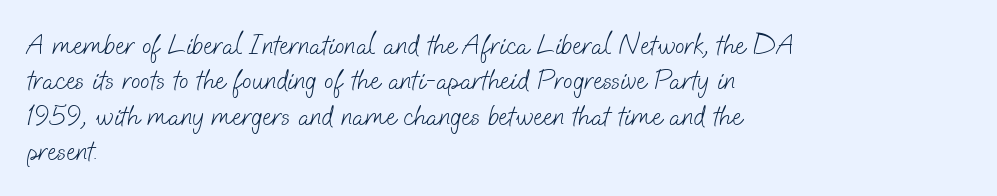
These glyphs show unthickened strokes, regular width or finer. The letters sit at their default tracking, neither squeezed nor spread. The setting favours the left margin, as ordinary paragraphs usually do. A sans-serif font was chosen for this passage. Leading: standard. The words here are not underlined.
